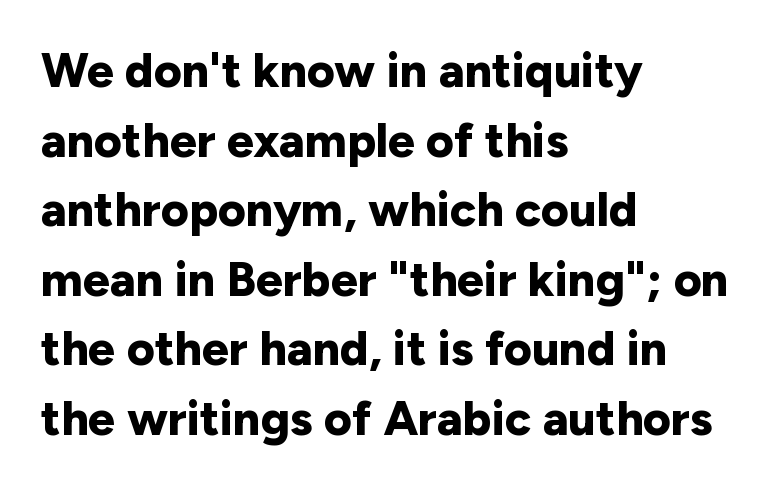
The image shows 48 px bold sans-serif type, upright; set left-aligned, normal line spacing (1.45x), normal letter spacing, not underlined; low stroke contrast and a medium x-height.
